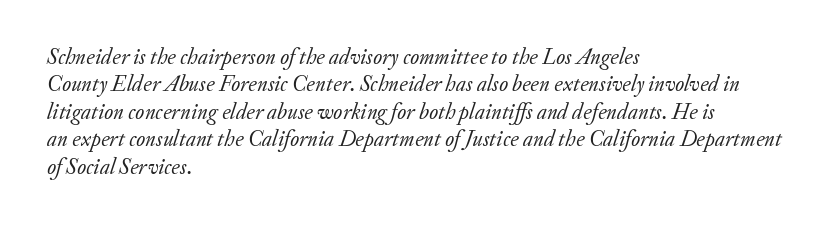
The image shows 22 px text type, italic (leaning right); set left-aligned, normal line spacing (1.25x), normal letter spacing, not underlined.
